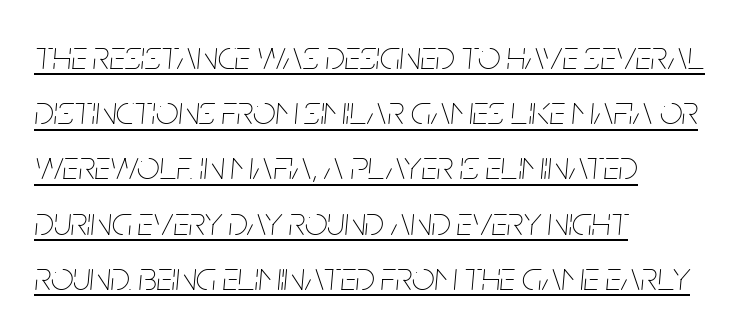
{"italic": "yes", "lean": "right", "slant_degrees": 5, "bold": "no", "weight": "thin", "width": "condensed", "stroke_contrast": "low", "x_height": "large", "monospaced": "no", "underline": "yes", "align": "left", "line_spacing": "normal", "line_spacing_ratio": 1.38, "letter_spacing": "normal", "letter_spacing_em": 0.0, "glyph_px": 40}
